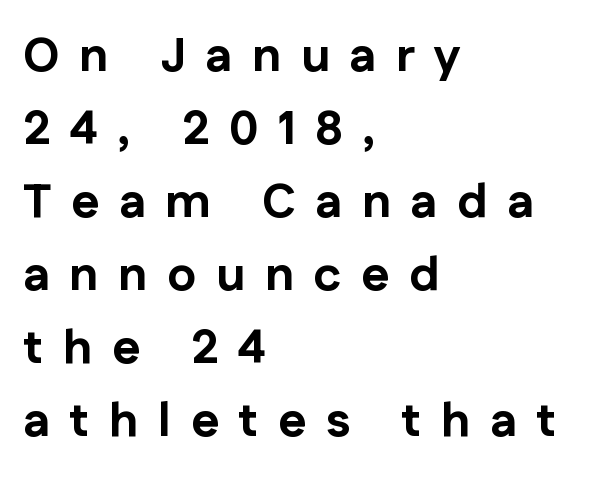
{"serif": "no", "italic": "no", "bold": "yes", "weight": "bold", "width": "normal", "stroke_contrast": "low", "x_height": "medium", "monospaced": "no", "underline": "no", "align": "left", "line_spacing": "normal", "line_spacing_ratio": 1.52, "letter_spacing": "wide", "letter_spacing_em": 0.41, "glyph_px": 48}
